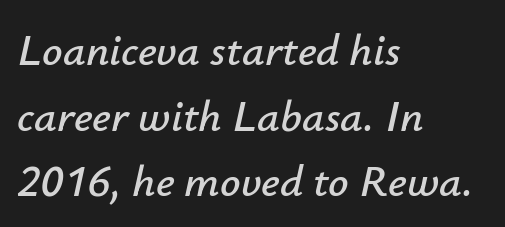
Looks like regular typesetting: each glyph gets only the width it needs. Vertically, the passage feels balanced, rows spaced as you'd expect. Does the copy run flush right? No — it runs flush left. Honestly, there is no underline to notice here at all. Every character sits at an angle, as italics do.
